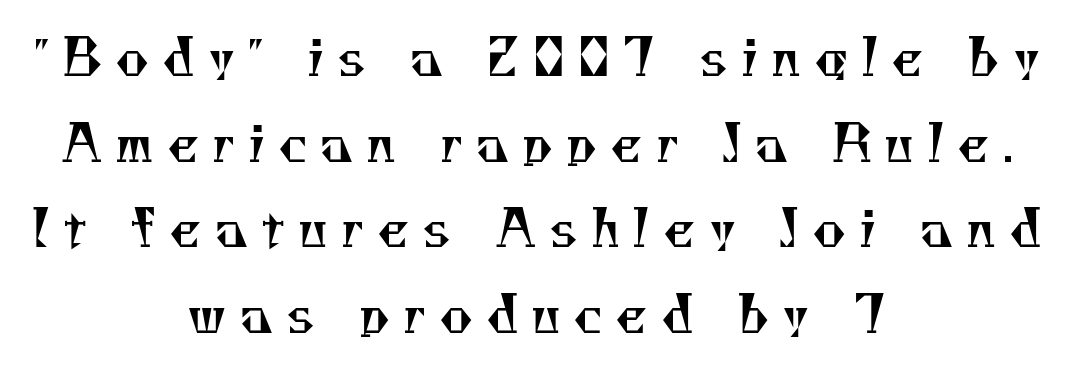
The block of text has a typical density, with ordinary space between rows. Words appear elongated and porous because spacing is wide. The font sits on the lighter half of the weight spectrum, regular included. The passage is arranged like a title page — every line centered. Letterform terminals end in serifs throughout the passage.
